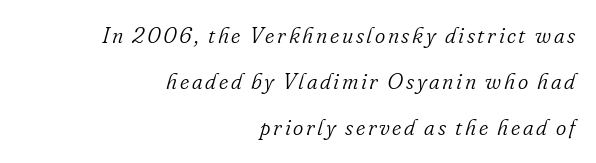
The image shows 22 px text type, italic (leaning right); set right-aligned, loose line spacing (2.1x), not underlined.
